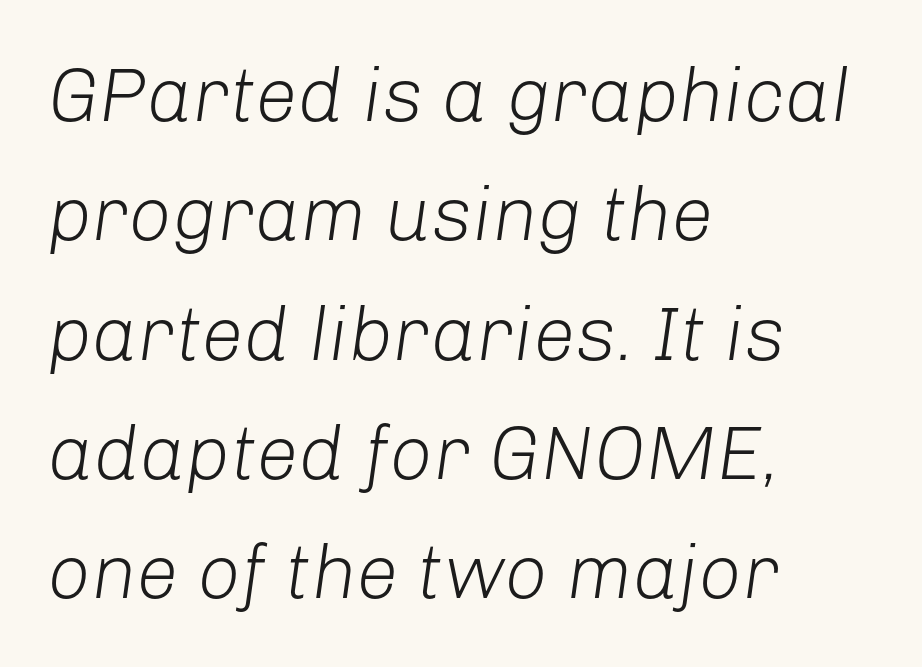
This rendering leaves character spacing at its baseline value. Is the block centered? No — it sits flush against the left margin. The leading is moderate, giving the passage an even texture. This sample uses an oblique cut, with every glyph tilted off the vertical. Nothing heavy about these letters — not bold at all.
